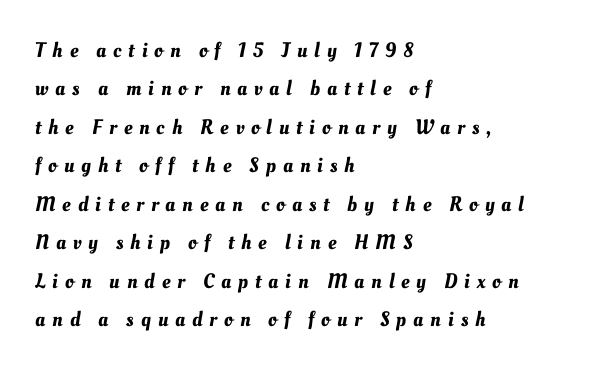
The rendering inserts visible extra space after every character. Lines of text with bare space underneath. Alignment: flush left.
